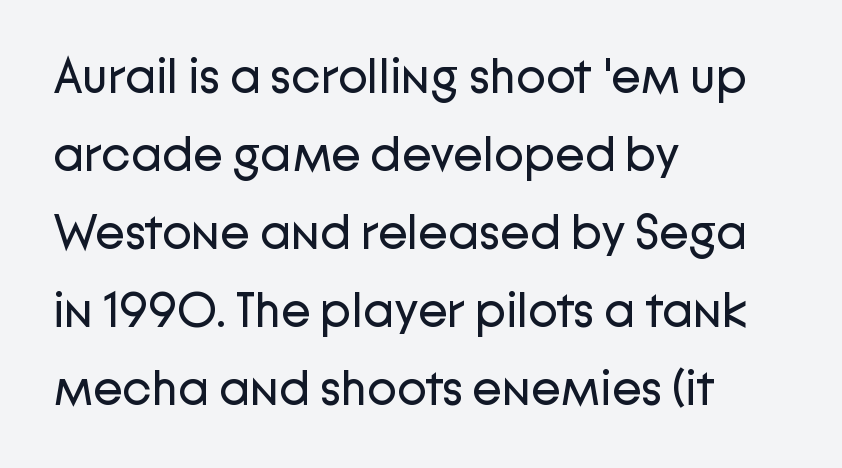
Think standard paragraph weight, or any step lighter than that. The space directly below the letters is spotless. Spacing verdict: proportional, widths tailored to each character. If you drew a line through each stem, it would be perfectly vertical.
